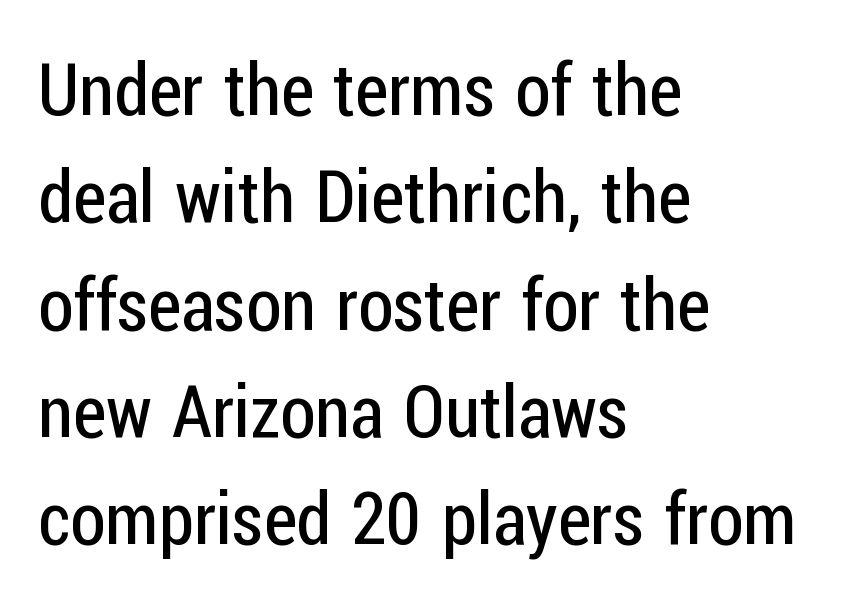
{"serif": "no", "italic": "no", "bold": "no", "weight": "regular", "width": "condensed", "stroke_contrast": "low", "x_height": "medium", "monospaced": "no", "underline": "no", "align": "left", "line_spacing": "normal", "line_spacing_ratio": 1.49, "letter_spacing": "normal", "letter_spacing_em": 0.0, "glyph_px": 72}
